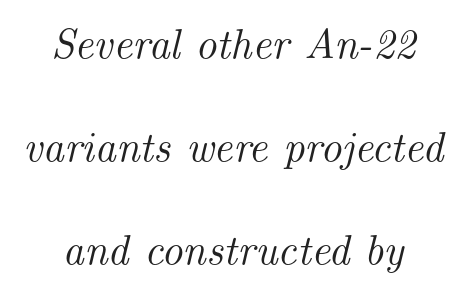
{"serif": "yes", "italic": "yes", "lean": "right", "slant_degrees": 14, "width": "normal", "stroke_contrast": "medium", "x_height": "small", "monospaced": "no", "underline": "no", "align": "center", "line_spacing": "loose", "line_spacing_ratio": 2.45, "letter_spacing": "normal", "letter_spacing_em": 0.0, "glyph_px": 42}
